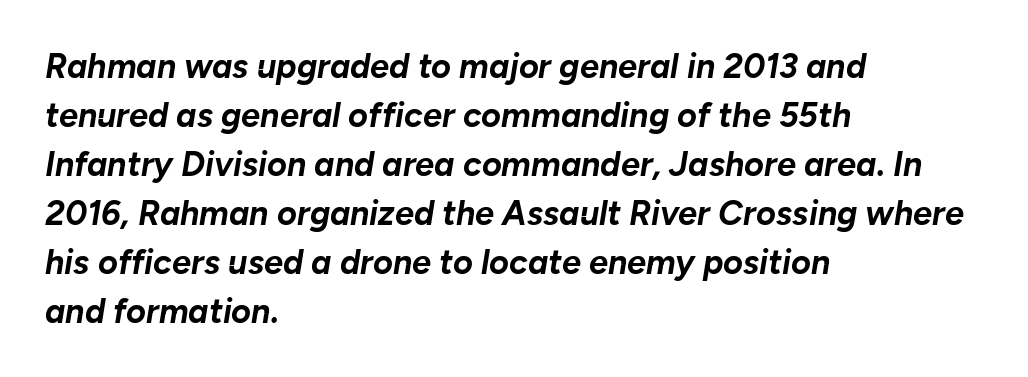
The image shows 34 px bold type, italic (leaning right); set left-aligned, normal line spacing (1.44x), normal letter spacing, not underlined; low stroke contrast and a medium x-height.
